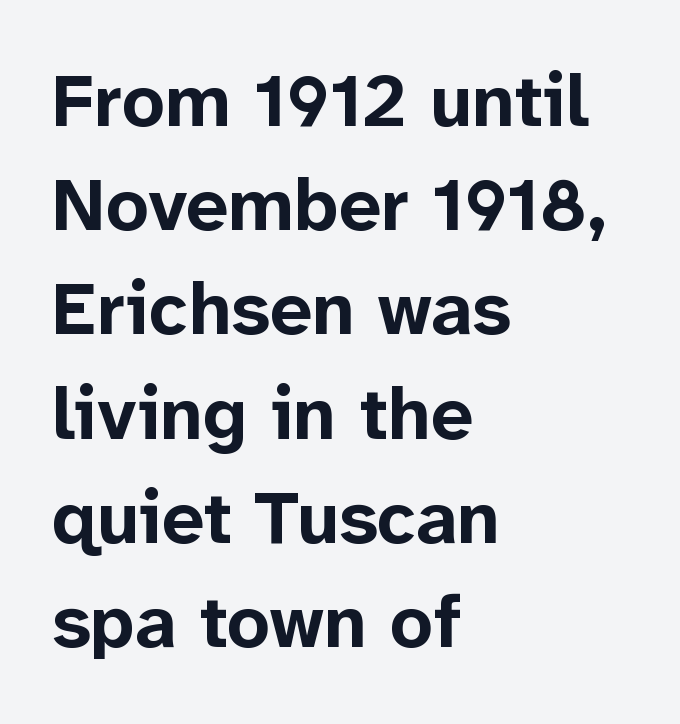
{"serif": "no", "italic": "no", "bold": "yes", "weight": "bold", "width": "normal", "stroke_contrast": "low", "x_height": "medium", "monospaced": "no", "underline": "no", "align": "left", "line_spacing": "normal", "line_spacing_ratio": 1.39, "letter_spacing": "normal", "letter_spacing_em": 0.0, "glyph_px": 75}
